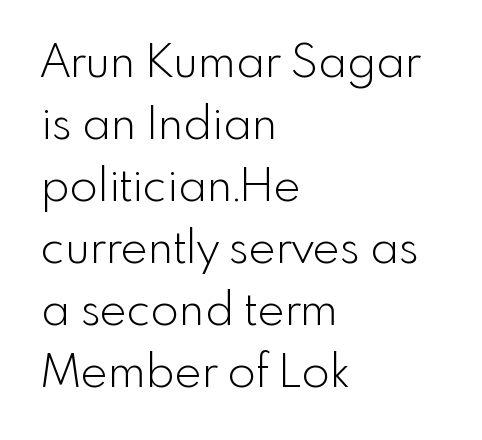
{"serif": "no", "italic": "no", "bold": "no", "weight": "light", "width": "normal", "x_height": "small", "monospaced": "no", "underline": "no", "align": "left", "line_spacing": "normal", "line_spacing_ratio": 1.35, "letter_spacing": "normal", "letter_spacing_em": 0.0, "glyph_px": 46}
